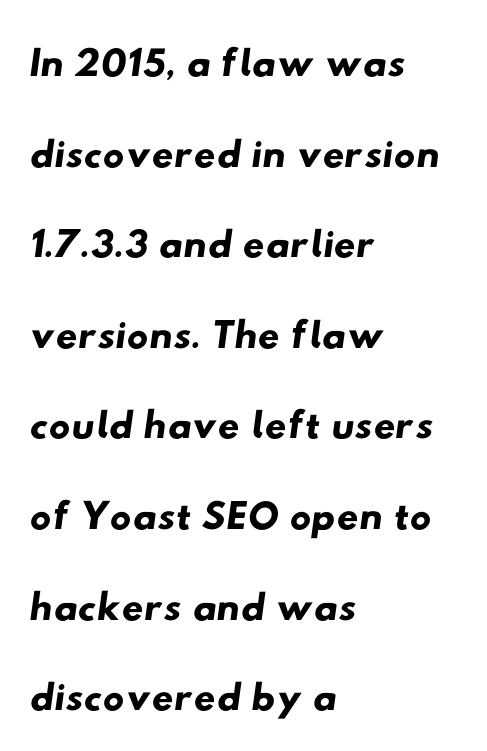
{"serif": "no", "width": "wide", "stroke_contrast": "low", "x_height": "small", "monospaced": "no", "underline": "no", "align": "left", "line_spacing": "normal", "line_spacing_ratio": 1.51, "letter_spacing": "normal", "letter_spacing_em": 0.0, "glyph_px": 60}
